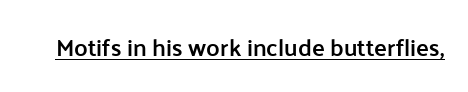
Q: Is the text bold? A: Semi-bold.
Q: Is the text italic (slanted)? A: No, it is upright.
Q: Is the text underlined? A: Yes.
Q: Is the spacing between letters normal or unusually wide? A: Normal.
